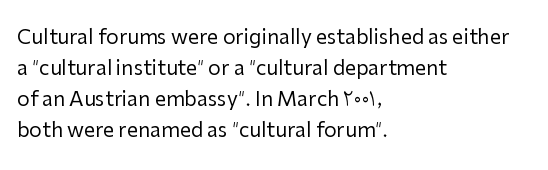
Q: Is the text bold? A: No.
Q: Is the text italic (slanted)? A: No, it is upright.
Q: Is the text underlined? A: No.
Q: How is the paragraph aligned? A: Left-aligned.
Q: Is the spacing between letters normal or unusually wide? A: Normal.
Q: Is the spacing between lines tight, normal or loose? A: Normal.
